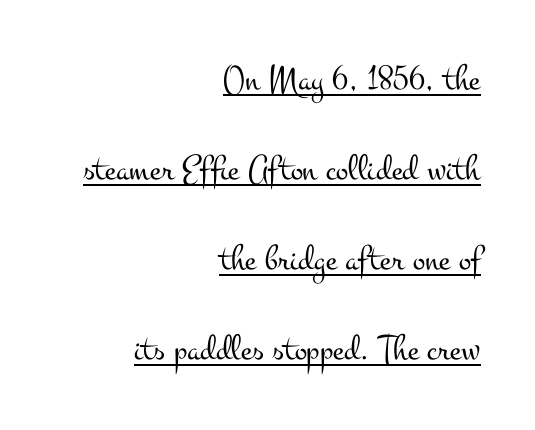
{"bold": "no", "weight": "light", "width": "wide", "stroke_contrast": "medium", "x_height": "small", "monospaced": "no", "underline": "yes", "align": "right", "line_spacing": "loose", "line_spacing_ratio": 2.43, "letter_spacing": "normal", "letter_spacing_em": 0.0, "glyph_px": 37}
